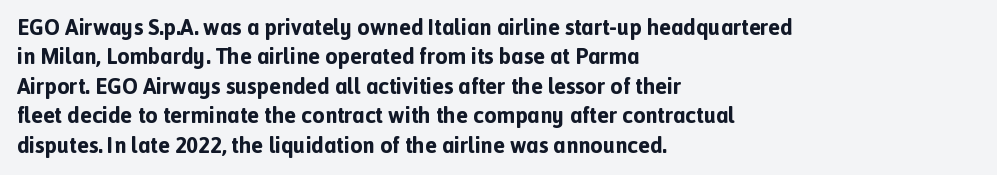
{"italic": "no", "bold": "yes", "underline": "no", "align": "left", "line_spacing": "normal", "line_spacing_ratio": 1.34, "letter_spacing": "normal", "letter_spacing_em": 0.0, "glyph_px": 22}
